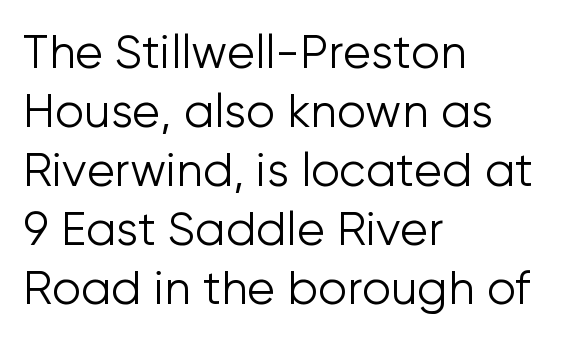
Words float on clear page, feet unadorned. This sample is left-justified, so line endings fall wherever the words run out. Stems here are at most as thick as an everyday book face. Here the designer chose a conventional face with non-uniform glyph widths. These lines keep a tight, regular rhythm from letter to letter.
